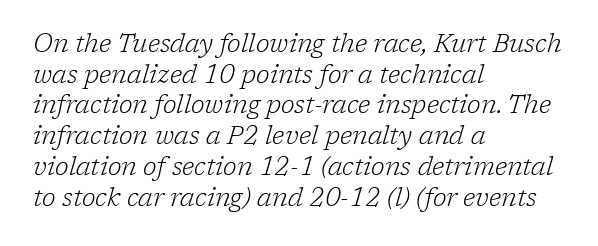
The image shows 25 px text type, italic (leaning right); set left-aligned, line spacing 1.23x, normal letter spacing, not underlined.
